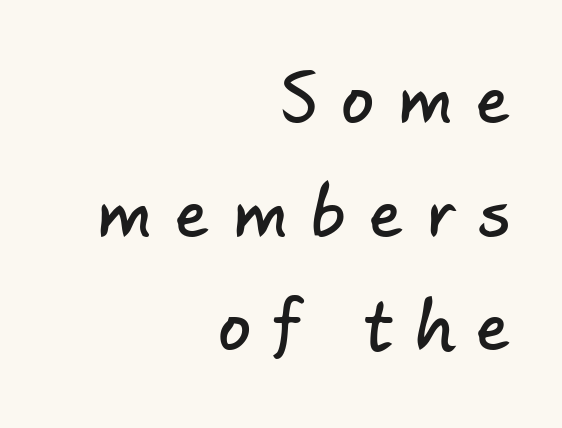
The image shows 65 px sans-serif type; set right-aligned, line spacing 1.75x, unusually wide letter spacing (+0.37 em), not underlined; low stroke contrast and a small x-height.
